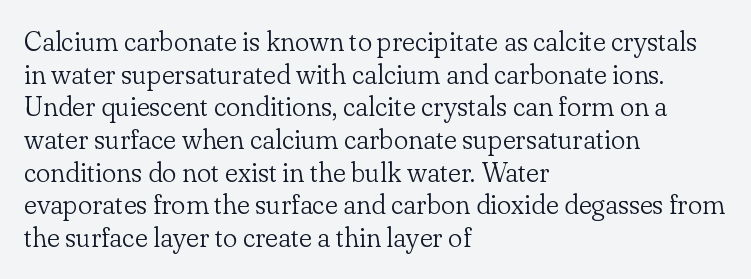
What stands out about the letter spacing? Nothing — it is the standard amount. This is not heavy type; no bold has been used. Just letters on the line, the space beneath them empty. Notice how the stems are strictly vertical — no italics here. This rendering uses left alignment, leaving the right contour irregular.
